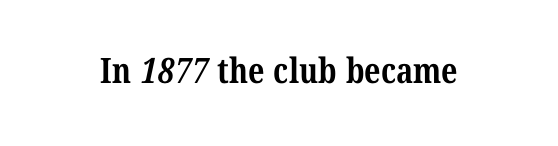
Emphasis by weight is at full strength: bold. The face used here is proportionally spaced, like ordinary book or web type. Default kerning and tracking; the words read as compact shapes. Type style note: has serifs.
